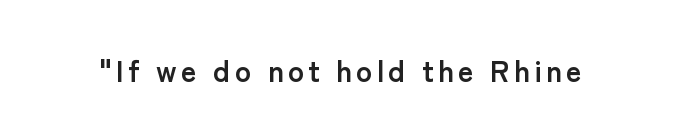
Here the designer chose a conventional face with non-uniform glyph widths. Posture: straight, roman, zero tilt. A typesetter would label this face a sans. Does the weight exceed regular? Yes, all the way to bold. Letters rest on an invisible, unmarked baseline.
